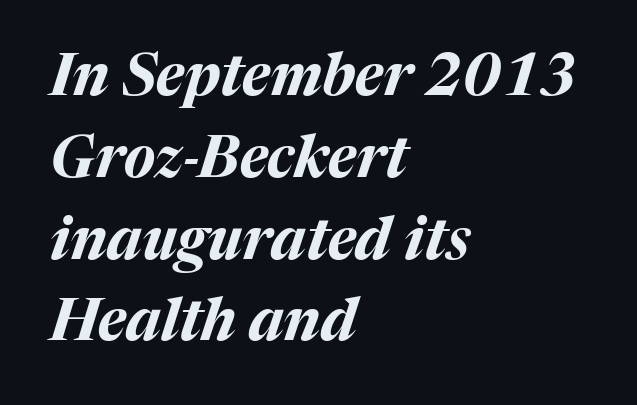
{"italic": "yes", "lean": "right", "slant_degrees": 17, "bold": "yes", "weight": "bold", "width": "normal", "stroke_contrast": "medium", "x_height": "medium", "monospaced": "no", "underline": "no", "align": "left", "line_spacing": "normal", "line_spacing_ratio": 1.41, "letter_spacing": "normal", "letter_spacing_em": 0.0, "glyph_px": 58}
